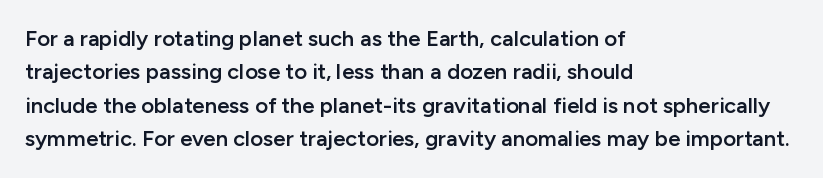
Rows of type keep a routine distance in the vertical direction. Default kerning and tracking; the words read as compact shapes. The font's upright variant was chosen for this text. As a designer I'd log this as weight 600, semibold. The string is rendered with underlining switched off.
